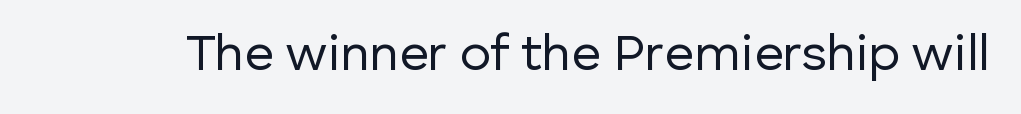
Q: Is the text bold? A: No.
Q: Is the text italic (slanted)? A: No, it is upright.
Q: Is the typeface a serif or a sans-serif typeface? A: Sans-serif.
Q: Is the text underlined? A: No.
Q: Is the spacing between letters normal or unusually wide? A: Normal.
Q: Width (condensed, normal, or wide)? A: Normal.
Q: Stroke contrast? A: Low.
Q: x-height? A: Medium.
Q: Monospaced? A: No.
